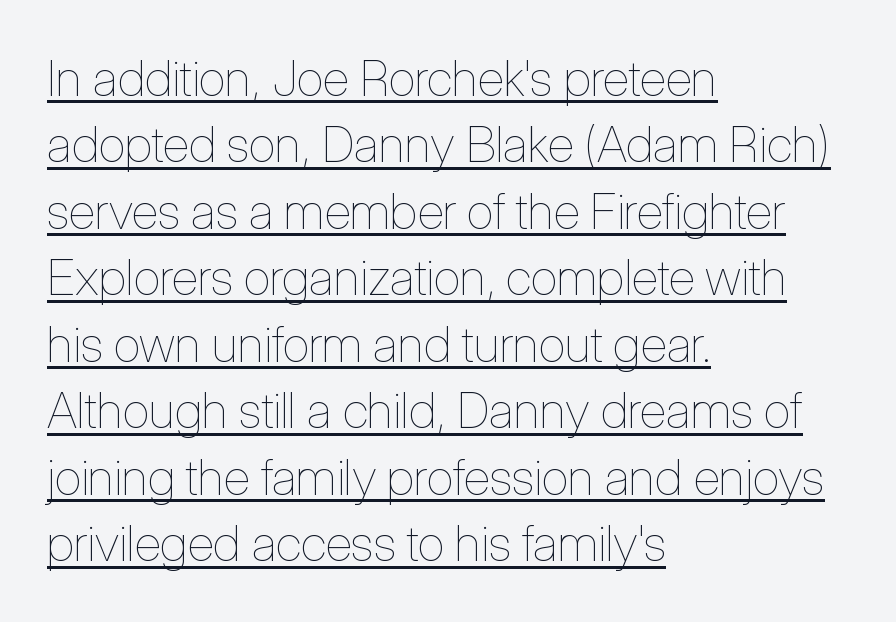
Q: Is the text bold? A: No.
Q: Is the text italic (slanted)? A: No, it is upright.
Q: Is the text underlined? A: Yes.
Q: How is the paragraph aligned? A: Left-aligned.
Q: Is the spacing between letters normal or unusually wide? A: Normal.
Q: Is the spacing between lines tight, normal or loose? A: Normal.
Q: Width (condensed, normal, or wide)? A: Condensed.
Q: Stroke contrast? A: Low.
Q: x-height? A: Medium.
Q: Monospaced? A: No.
